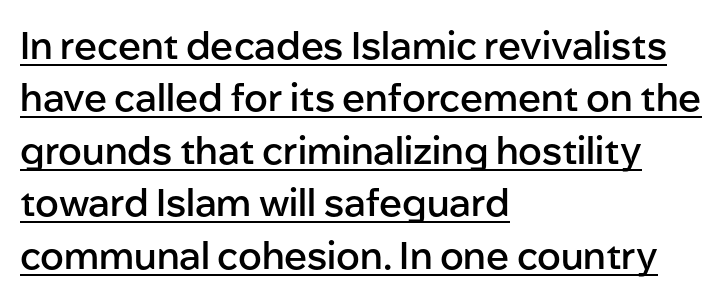
This sample keeps an unexceptional amount of space between lines. Each letter's strokes conclude bluntly, with no projecting serifs. Posture: straight, roman, zero tilt. The rendering keeps characters at their native spacing. A student would call this left alignment; a typographer would say flush left, rag right.
